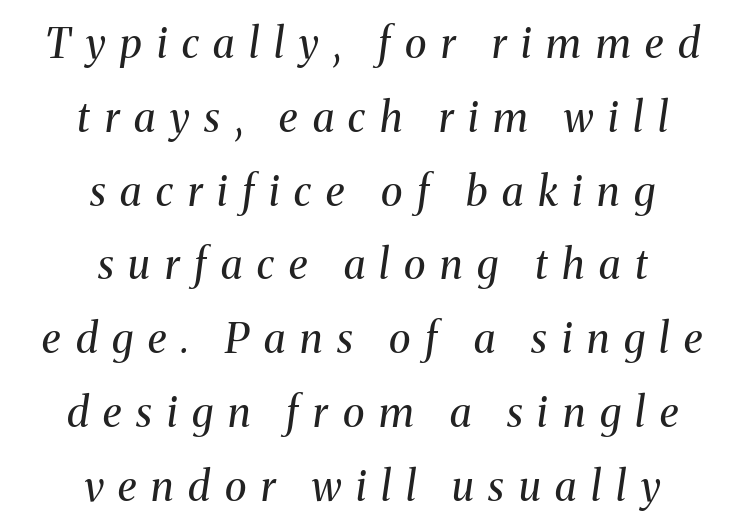
Reading down the block, each line starts at a different indent, mirrored at its end. This sample uses a serif face. The characters are drawn with everyday or finer stroke widths. Unmarked baselines from the first word to the last.
